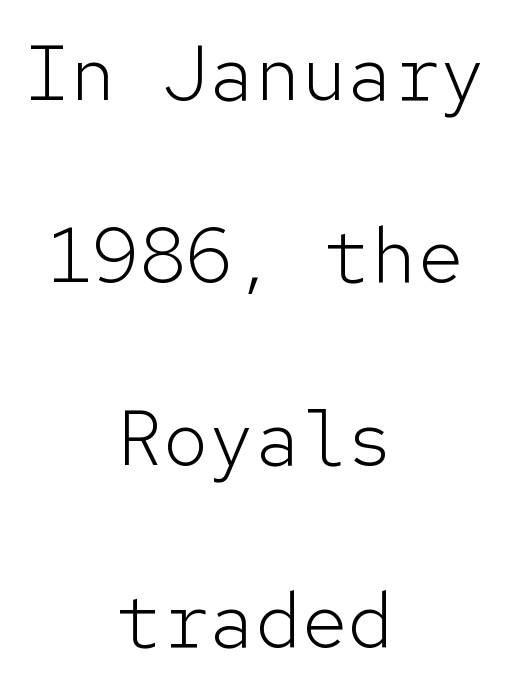
Q: Is the text bold? A: No.
Q: Is the text italic (slanted)? A: No, it is upright.
Q: Is the typeface a serif or a sans-serif typeface? A: Sans-serif.
Q: Is the text underlined? A: No.
Q: How is the paragraph aligned? A: Centered.
Q: Is the spacing between letters normal or unusually wide? A: Normal.
Q: Is the spacing between lines tight, normal or loose? A: Loose.
Q: Width (condensed, normal, or wide)? A: Normal.
Q: Stroke contrast? A: Low.
Q: x-height? A: Medium.
Q: Monospaced? A: Yes.
